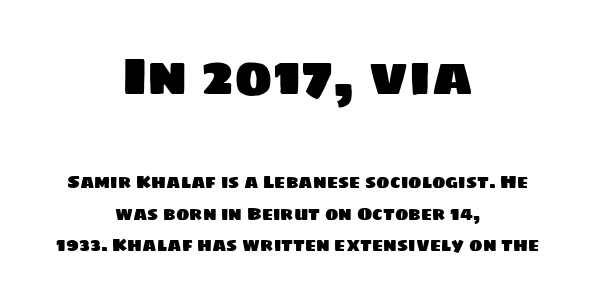
Q: Is the typeface a serif or a sans-serif typeface? A: Sans-serif.
Q: Is the text underlined? A: No.
Q: How is the paragraph aligned? A: Centered.
Q: Is the spacing between letters normal or unusually wide? A: Normal.
Q: Which block of text is set in a larger size, the first (top) or the second (bottom)? A: The first (top) one.
Q: Width (condensed, normal, or wide)? A: Normal.
Q: Stroke contrast? A: Low.
Q: x-height? A: Large.
Q: Monospaced? A: No.
